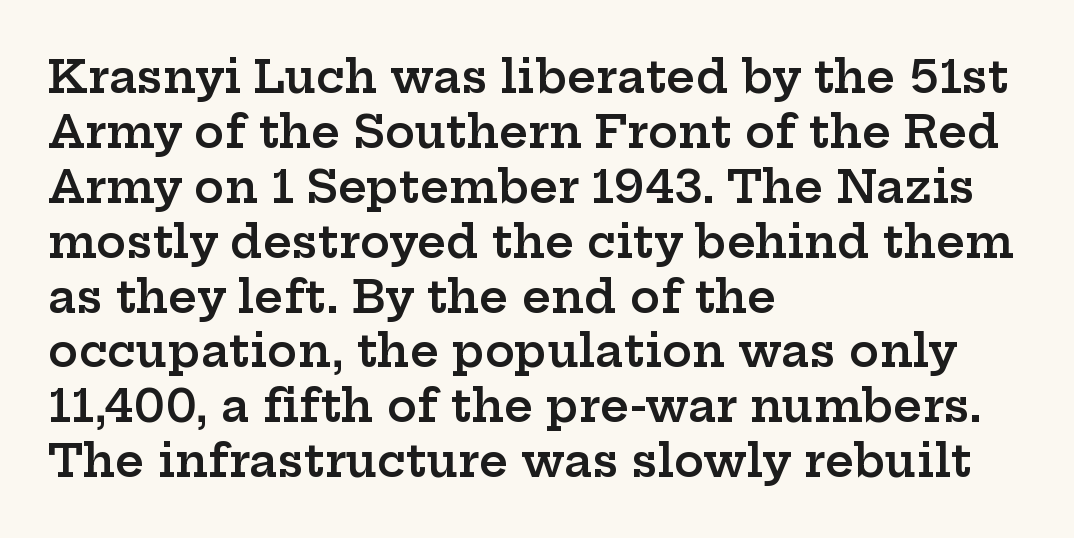
{"serif": "yes", "italic": "no", "bold": "semi", "weight": "semibold", "width": "wide", "stroke_contrast": "low", "x_height": "medium", "monospaced": "no", "underline": "no", "align": "left", "line_spacing_ratio": 1.22, "letter_spacing": "normal", "letter_spacing_em": 0.0, "glyph_px": 45}
